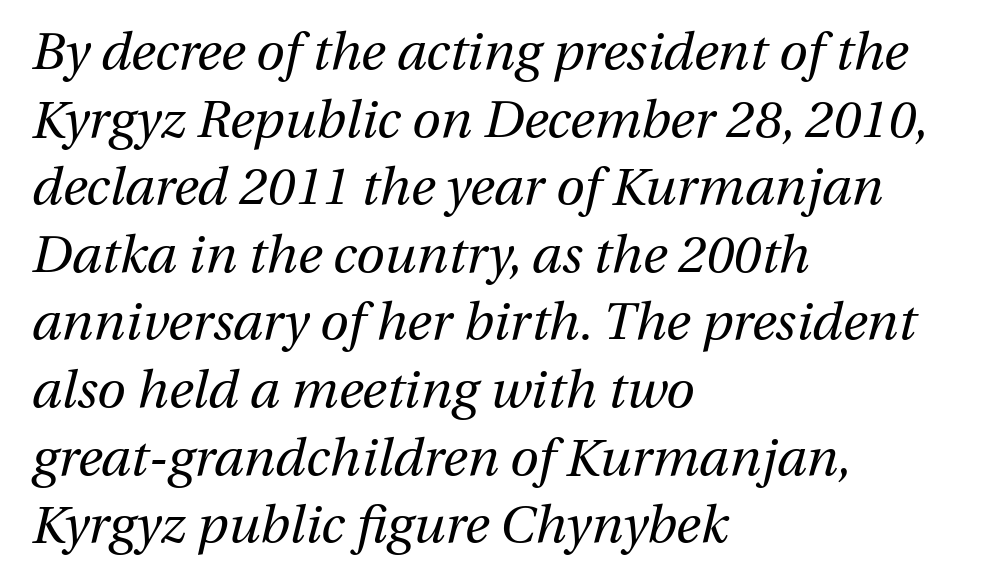
Q: Is the text bold? A: No.
Q: Is the text italic (slanted)? A: Yes, it leans right by about 13 degrees.
Q: Is the text underlined? A: No.
Q: How is the paragraph aligned? A: Left-aligned.
Q: Is the spacing between letters normal or unusually wide? A: Normal.
Q: Is the spacing between lines tight, normal or loose? A: Normal.
Q: Width (condensed, normal, or wide)? A: Normal.
Q: Stroke contrast? A: Medium.
Q: x-height? A: Medium.
Q: Monospaced? A: No.
